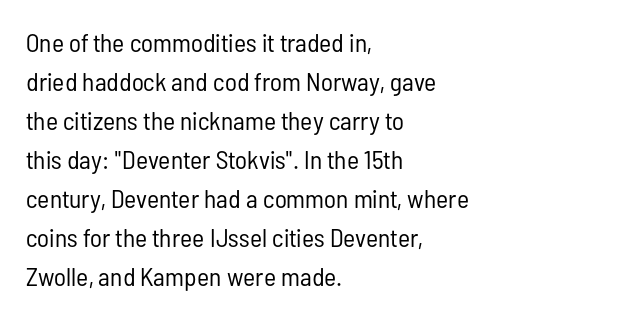
The image shows 26 px text type, upright; set left-aligned, normal line spacing (1.5x), normal letter spacing, not underlined.
